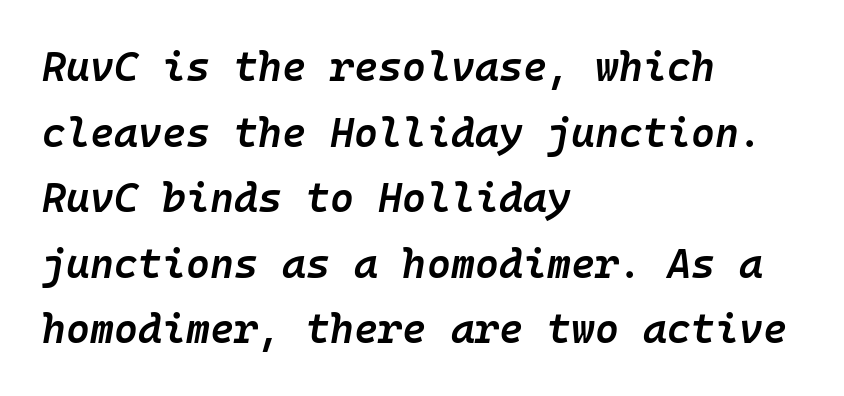
The image shows 41 px semibold type, italic (leaning right), monospaced; set left-aligned, normal line spacing (1.6x), normal letter spacing, not underlined; low stroke contrast and a medium x-height.
